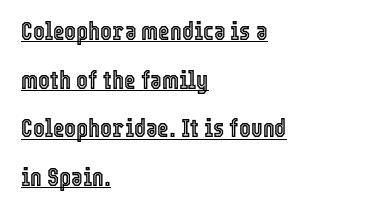
Q: Is the text italic (slanted)? A: No, it is upright.
Q: Is the text underlined? A: Yes.
Q: How is the paragraph aligned? A: Left-aligned.
Q: Is the spacing between letters normal or unusually wide? A: Normal.
Q: Is the spacing between lines tight, normal or loose? A: Loose.
